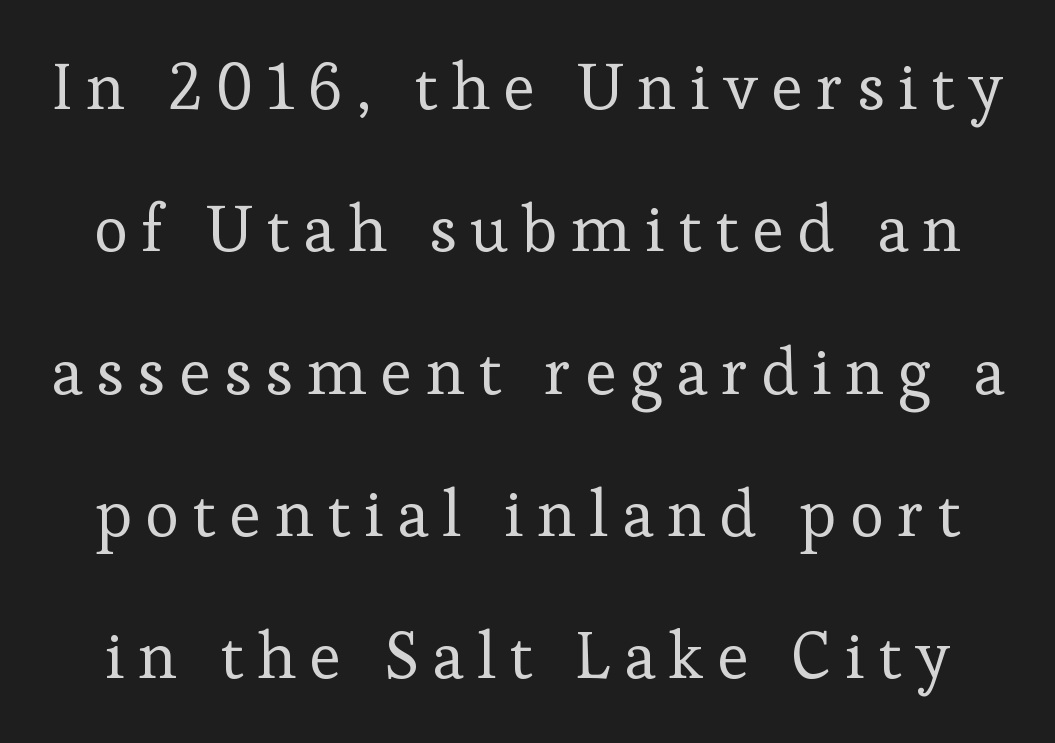
The image shows 65 px regular-weight serif type, upright; set loose line spacing (2.19x), unusually wide letter spacing (+0.21 em), not underlined; low stroke contrast and a medium x-height.
